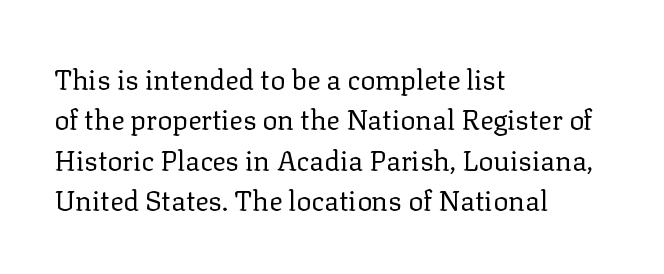
Q: Is the text bold? A: No.
Q: Is the text italic (slanted)? A: No, it is upright.
Q: Is the typeface a serif or a sans-serif typeface? A: Serif.
Q: Is the text underlined? A: No.
Q: How is the paragraph aligned? A: Left-aligned.
Q: Is the spacing between letters normal or unusually wide? A: Normal.
Q: Is the spacing between lines tight, normal or loose? A: Normal.
Q: Width (condensed, normal, or wide)? A: Normal.
Q: Stroke contrast? A: Low.
Q: x-height? A: Medium.
Q: Monospaced? A: No.
